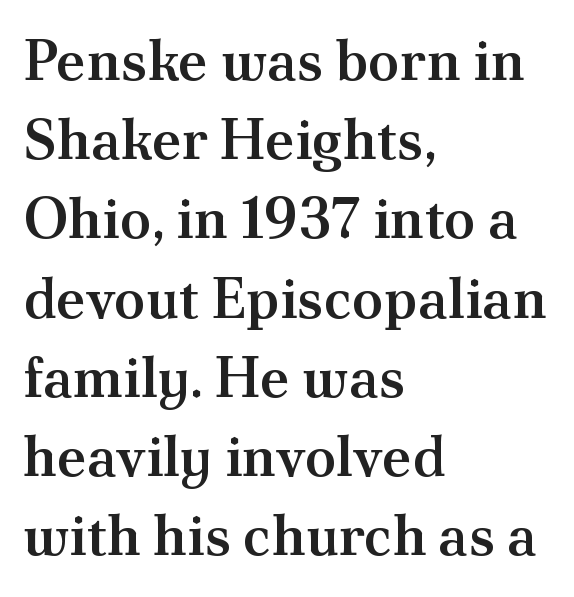
{"serif": "yes", "italic": "no", "bold": "semi", "weight": "semibold", "width": "normal", "stroke_contrast": "medium", "x_height": "small", "monospaced": "no", "underline": "no", "align": "left", "line_spacing": "normal", "line_spacing_ratio": 1.39, "letter_spacing": "normal", "letter_spacing_em": 0.0, "glyph_px": 57}
